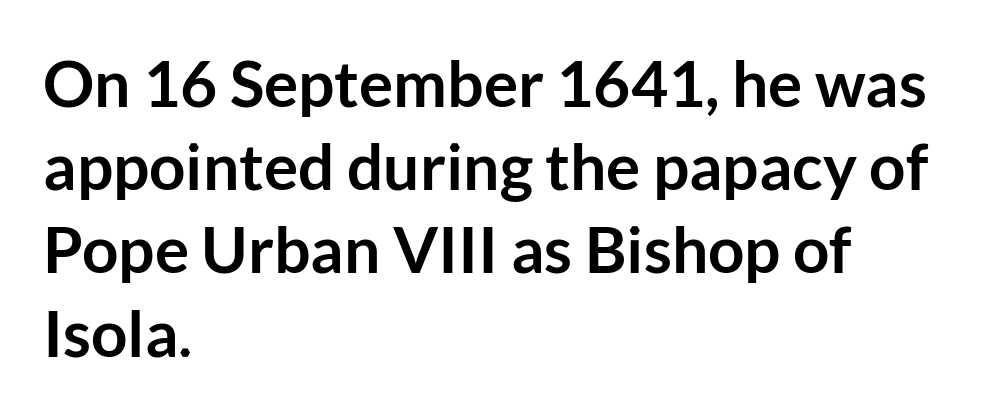
Leading: standard. Each glyph is drawn with heavy, bold strokes. The face used here is a sans, in the tradition of grotesques and geometrics. The glyphs are unaccompanied by any horizontal stroke below them.
